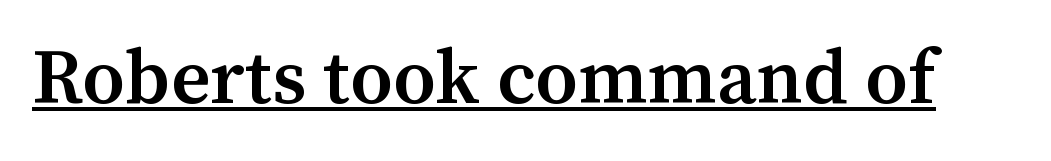
Q: Is the text bold? A: Semi-bold.
Q: Is the text italic (slanted)? A: No, it is upright.
Q: Is the typeface a serif or a sans-serif typeface? A: Serif.
Q: Is the text underlined? A: Yes.
Q: Is the spacing between letters normal or unusually wide? A: Normal.
Q: Width (condensed, normal, or wide)? A: Normal.
Q: Stroke contrast? A: Medium.
Q: x-height? A: Medium.
Q: Monospaced? A: No.
